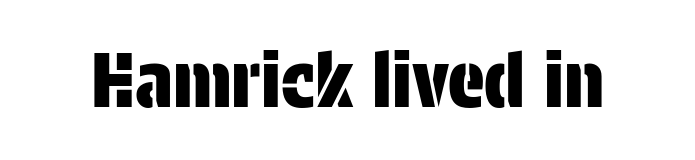
{"serif": "no", "italic": "no", "width": "condensed", "stroke_contrast": "low", "x_height": "large", "monospaced": "no", "underline": "no", "letter_spacing": "normal", "letter_spacing_em": 0.0, "glyph_px": 76}
